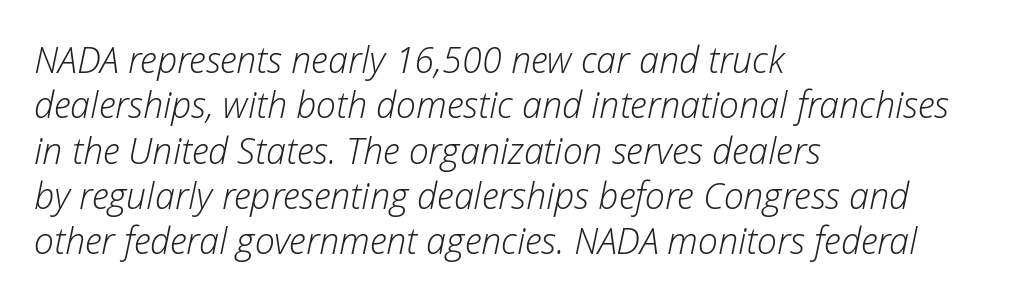
{"italic": "yes", "lean": "right", "slant_degrees": 12, "bold": "no", "weight": "light", "width": "normal", "stroke_contrast": "low", "x_height": "medium", "monospaced": "no", "underline": "no", "align": "left", "line_spacing": "normal", "line_spacing_ratio": 1.26, "letter_spacing": "normal", "letter_spacing_em": 0.0, "glyph_px": 36}
